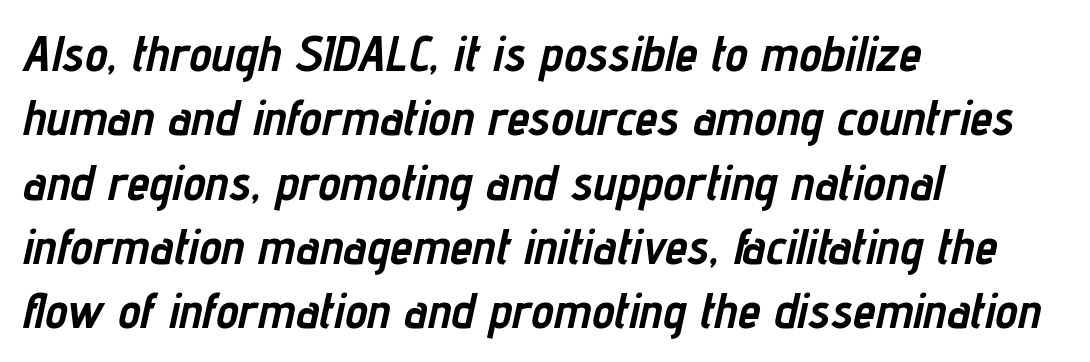
Pretty heavy lettering here — definitely bold. The baseline area is clear. The rendering uses natural spacing where letterforms have individual widths. Horizontal bands of white between lines are of average thickness.
